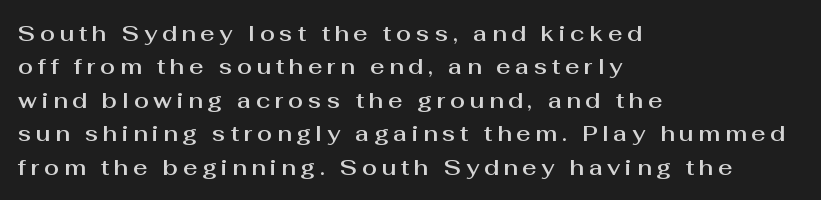
The words here are not underlined. Nope, not italic — everything's standing straight. The compositor pushed each line to the left boundary. Does the leading feel generous? No, just average.
